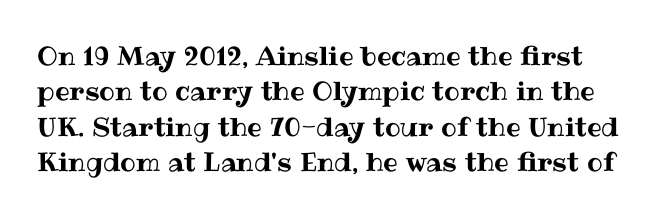
Q: Is the text italic (slanted)? A: No, it is upright.
Q: Is the text underlined? A: No.
Q: Is the spacing between letters normal or unusually wide? A: Normal.
Q: Is the spacing between lines tight, normal or loose? A: Normal.
